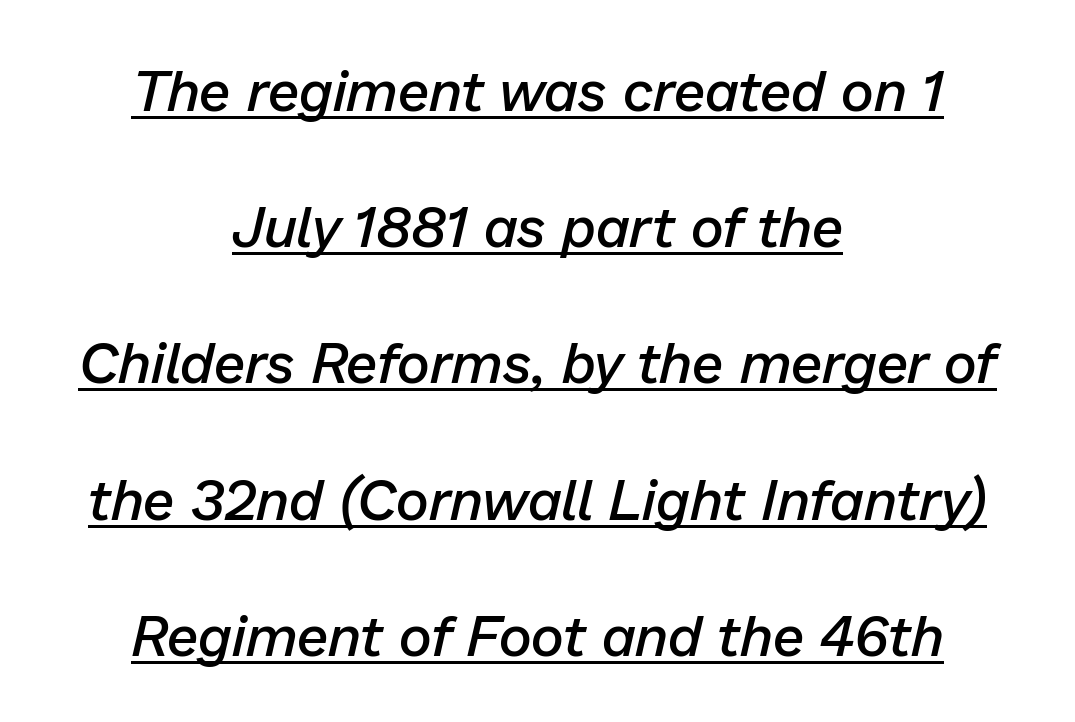
The image shows 57 px semibold type, italic (leaning right); set centered, loose line spacing (2.39x), normal letter spacing, underlined; low stroke contrast and a medium x-height.
